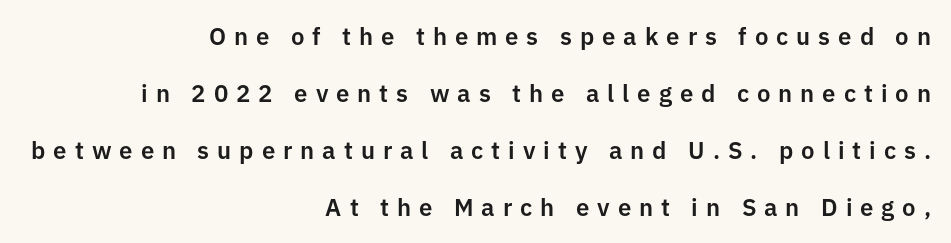
Decoration check: the copy has no underline. The space between consecutive lines is lavish. Reading down the block, your eye finds every line finishing at a fixed right position. The lettering holds an erect, upright posture throughout. Each word looks stretched out because of the extra space between its letters.
